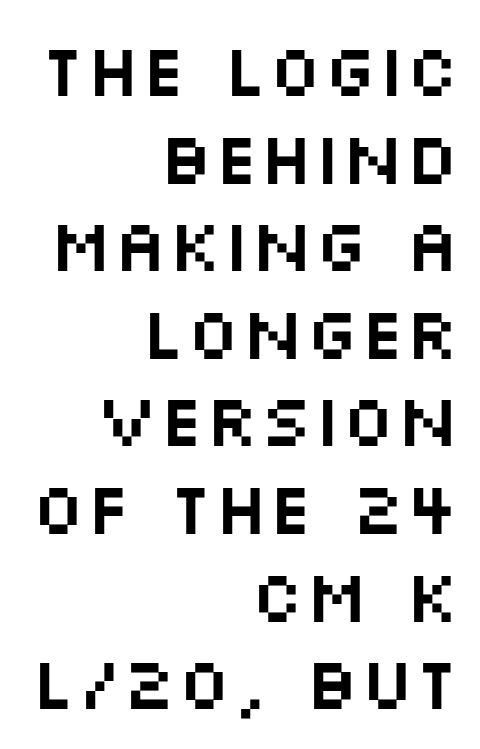
Layout note: lines flush right. A clean baseline with only descenders dipping below it. Do the characters align in a grid? No, the font is proportional. A sans-serif font was chosen for this passage.
